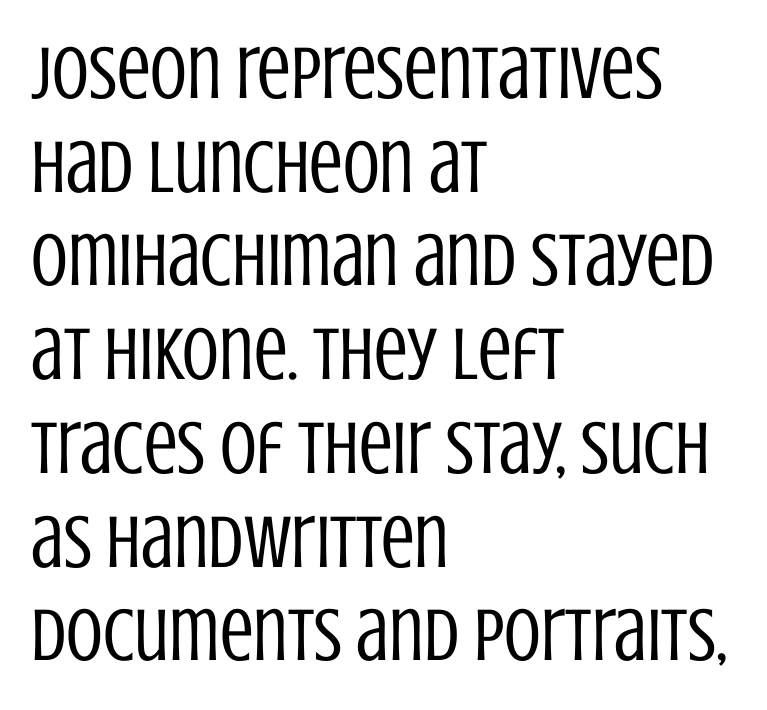
Q: Is the text bold? A: No.
Q: Is the text italic (slanted)? A: No, it is upright.
Q: Is the typeface a serif or a sans-serif typeface? A: Sans-serif.
Q: Is the text underlined? A: No.
Q: How is the paragraph aligned? A: Left-aligned.
Q: Is the spacing between letters normal or unusually wide? A: Normal.
Q: Is the spacing between lines tight, normal or loose? A: Normal.
Q: Width (condensed, normal, or wide)? A: Condensed.
Q: Stroke contrast? A: Low.
Q: x-height? A: Large.
Q: Monospaced? A: No.
